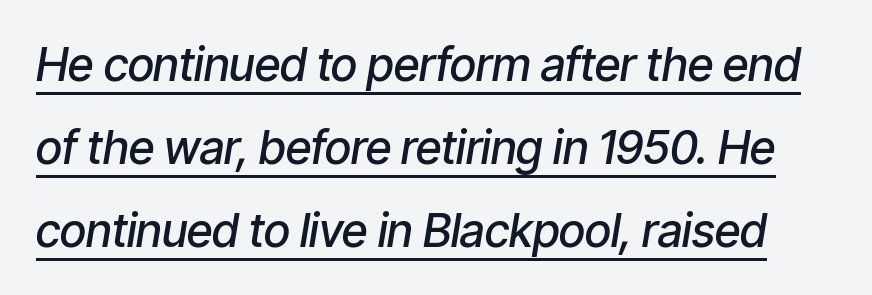
The image shows 46 px semibold, condensed type, italic (leaning right); set line spacing 1.8x, normal letter spacing, underlined; low stroke contrast and a medium x-height.
